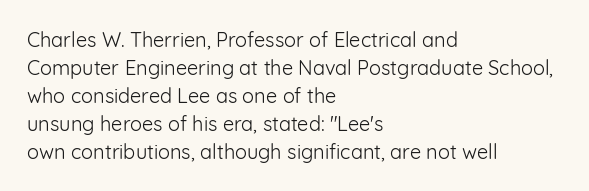
The image shows 20 px text type, upright; set left-aligned, normal line spacing (1.4x), normal letter spacing, not underlined.
